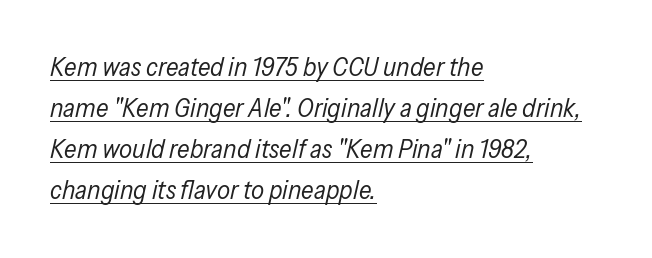
The text block is weighted toward the left margin, trailing off unevenly rightward. Glyph-to-glyph distance matches everyday printed text. In terms of posture, this sample is oblique. Quick note: underline on. The passage shown stacks its lines at a standard gap.
